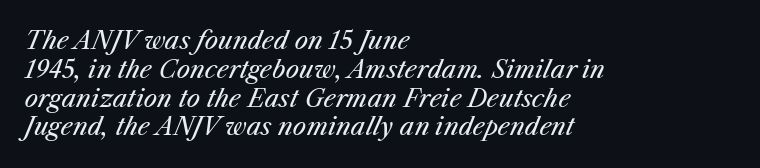
{"italic": "yes", "lean": "right", "slant_degrees": 25, "bold": "no", "underline": "no", "align": "left", "line_spacing_ratio": 1.2, "letter_spacing": "normal", "letter_spacing_em": 0.0, "glyph_px": 24}
